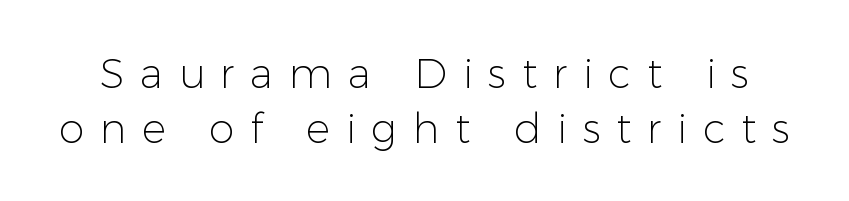
{"serif": "no", "italic": "no", "bold": "no", "weight": "light", "width": "normal", "stroke_contrast": "low", "x_height": "medium", "monospaced": "no", "underline": "no", "line_spacing": "normal", "line_spacing_ratio": 1.34, "letter_spacing": "wide", "letter_spacing_em": 0.38, "glyph_px": 41}
